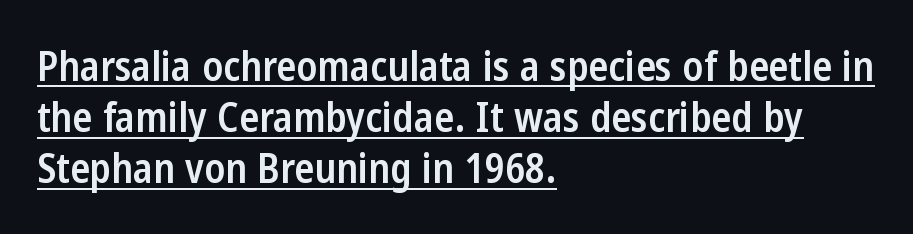
{"serif": "no", "italic": "no", "bold": "semi", "weight": "semibold", "width": "condensed", "stroke_contrast": "low", "x_height": "medium", "monospaced": "no", "underline": "yes", "align": "left", "line_spacing": "normal", "line_spacing_ratio": 1.25, "letter_spacing": "normal", "letter_spacing_em": 0.0, "glyph_px": 41}
